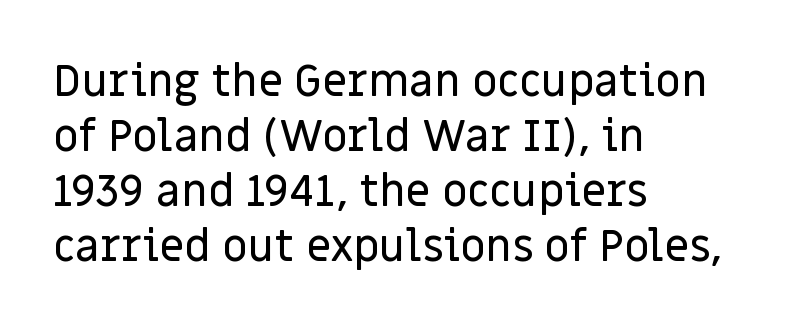
In terms of posture, this sample is upright. What kind of face is this? One without serifs — a sans. Is this a fixed-width face? No — the glyphs have proportional, varying widths. The baseline area is clear. The passage shown stacks its lines at a standard gap.
